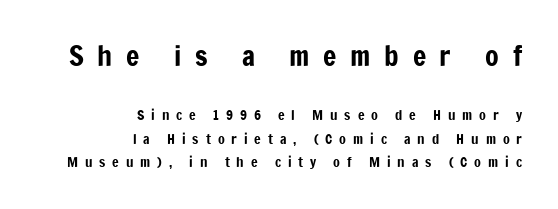
The image shows 28 px condensed sans-serif type, upright; set right-aligned, normal line spacing (1.68x), unusually wide letter spacing (+0.49 em), not underlined; the first (top) block is 2.0x larger; low stroke contrast and a medium x-height.
